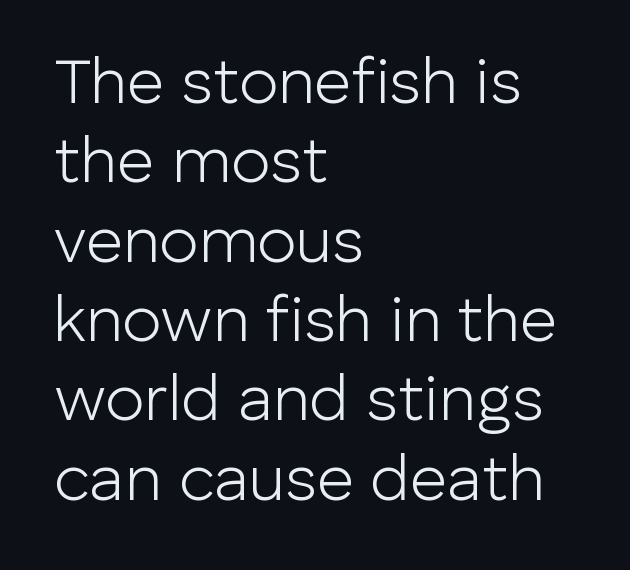
The image shows 64 px light sans-serif type, upright; set left-aligned, line spacing 1.24x, normal letter spacing, not underlined; low stroke contrast and a medium x-height.
